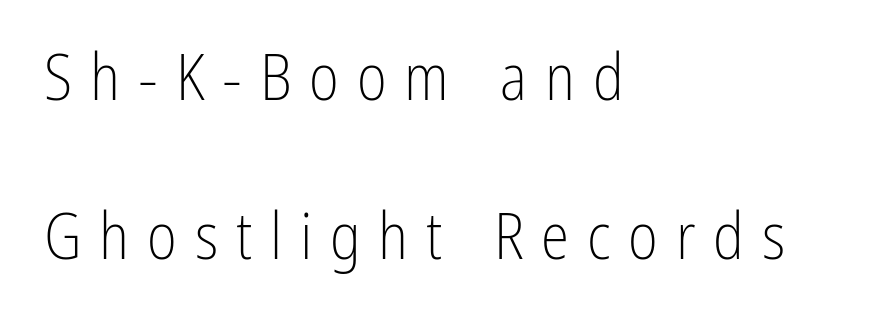
The image shows 64 px light, condensed sans-serif type, upright; set left-aligned, loose line spacing (2.49x), unusually wide letter spacing (+0.28 em), not underlined; low stroke contrast and a medium x-height.
